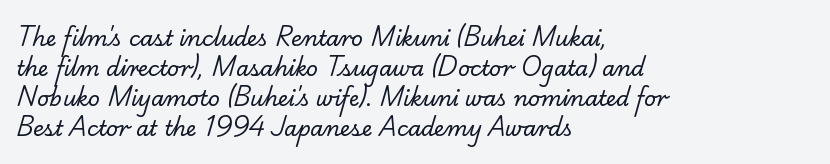
Has an underline been added? It has not. The face looks like a standard text weight, possibly lighter. The designer left line spacing at the default. Letter spacing: default.
